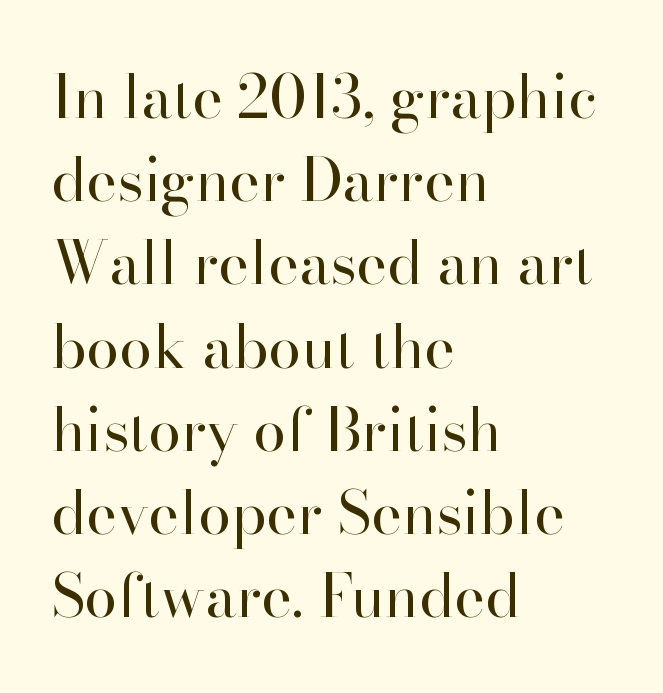
Q: Is the text bold? A: No.
Q: Is the text italic (slanted)? A: No, it is upright.
Q: Is the typeface a serif or a sans-serif typeface? A: Serif.
Q: Is the text underlined? A: No.
Q: How is the paragraph aligned? A: Left-aligned.
Q: Is the spacing between letters normal or unusually wide? A: Normal.
Q: Is the spacing between lines tight, normal or loose? A: Normal.
Q: Width (condensed, normal, or wide)? A: Normal.
Q: Stroke contrast? A: High.
Q: x-height? A: Small.
Q: Monospaced? A: No.
